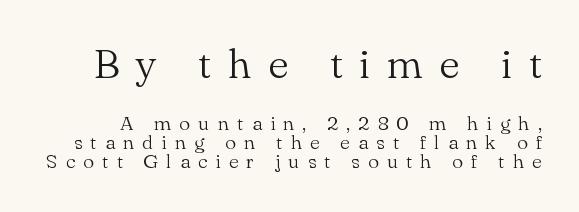
Honestly, the rows look squashed on top of each other. Look at the tracking — it's clearly loosened, letters drifting apart. This sample has the flowing, uneven cadence of proportional lettering. The characters display serif detailing at their extremities. The weight would be labelled regular, book, light, or lighter still. Underlining? Definitely not there.
